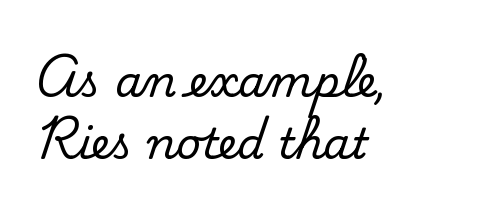
Type without underlining. The passage shown has conventional tracking throughout. One glance says typical: line gaps are just what's usual. Is the block centered? No — it sits flush against the left margin. This is serif lettering, the kind often seen in printed books.
